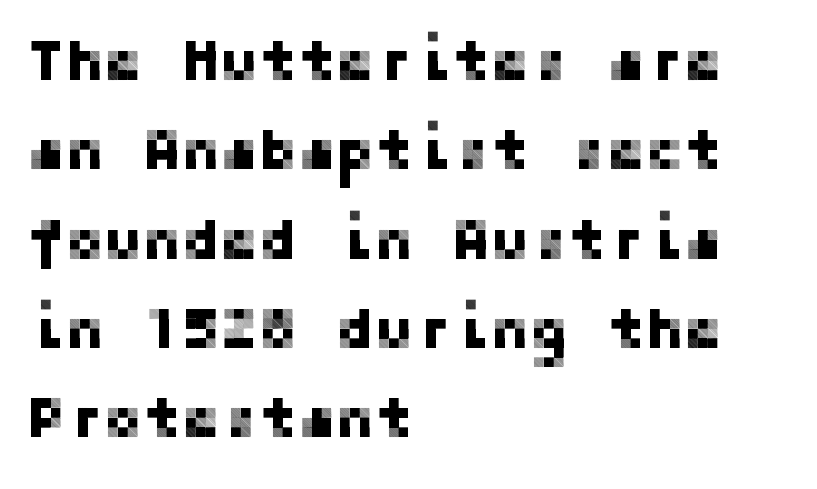
The image shows 58 px sans-serif type, upright; set left-aligned, normal line spacing (1.54x), normal letter spacing, not underlined; low stroke contrast and a medium x-height.
